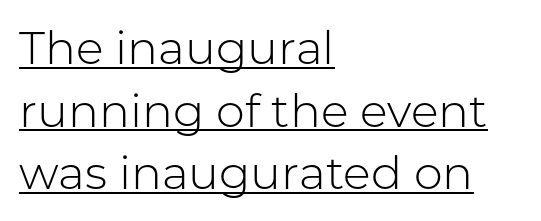
{"serif": "no", "italic": "no", "bold": "no", "weight": "light", "width": "normal", "stroke_contrast": "low", "x_height": "medium", "monospaced": "no", "underline": "yes", "align": "left", "line_spacing": "normal", "line_spacing_ratio": 1.36, "letter_spacing": "normal", "letter_spacing_em": 0.0, "glyph_px": 46}
